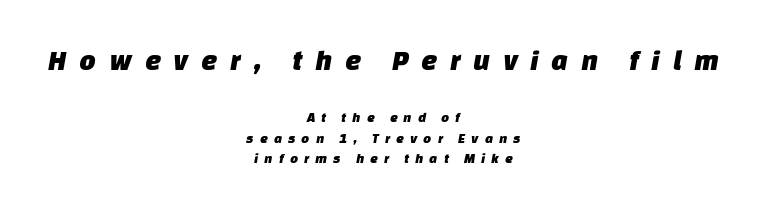
One-word summary of the alignment: center. The glyphs are unaccompanied by any horizontal stroke below them. A student would notice the top passage is typeset larger than what follows. The face used here is proportionally spaced, like ordinary book or web type. This sample uses a sans-serif face.
